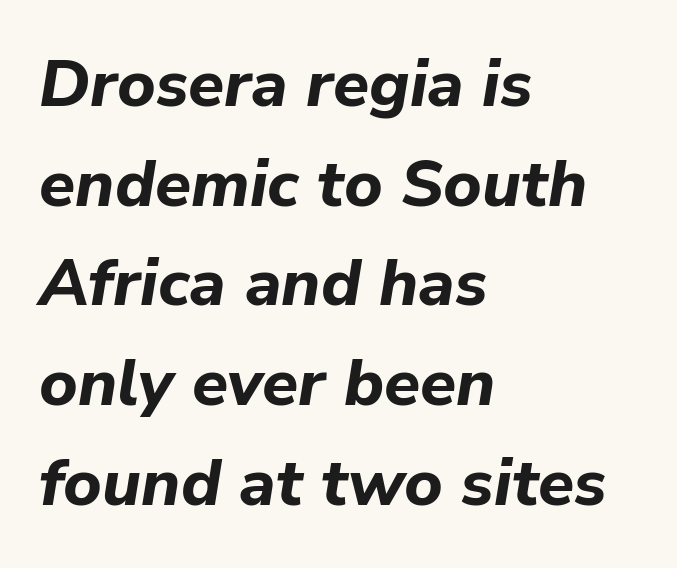
The image shows 66 px bold type, italic (leaning right); set left-aligned, normal line spacing (1.51x), normal letter spacing, not underlined; low stroke contrast and a medium x-height.
